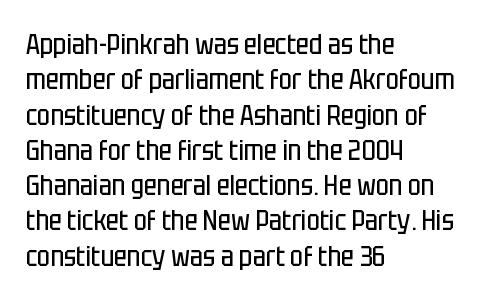
{"serif": "no", "italic": "no", "bold": "no", "weight": "regular", "width": "condensed", "stroke_contrast": "low", "x_height": "large", "monospaced": "no", "underline": "no", "align": "left", "line_spacing": "normal", "line_spacing_ratio": 1.26, "letter_spacing": "normal", "letter_spacing_em": 0.0, "glyph_px": 28}
